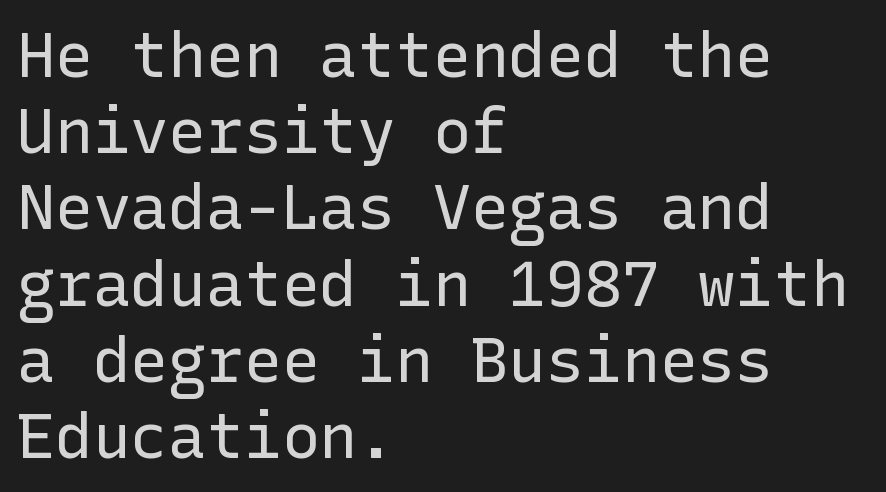
{"serif": "no", "italic": "no", "bold": "no", "weight": "regular", "width": "normal", "stroke_contrast": "low", "x_height": "medium", "underline": "no", "align": "left", "line_spacing_ratio": 1.21, "letter_spacing": "normal", "letter_spacing_em": 0.0, "glyph_px": 63}
